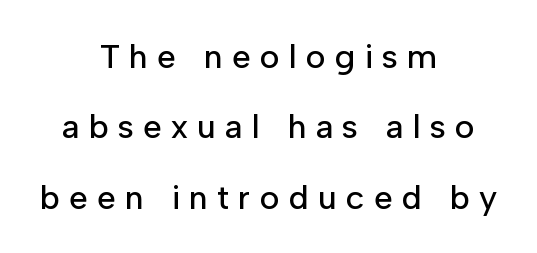
{"serif": "no", "italic": "no", "width": "normal", "stroke_contrast": "low", "x_height": "medium", "monospaced": "no", "underline": "no", "align": "center", "line_spacing": "loose", "line_spacing_ratio": 2.07, "letter_spacing": "wide", "letter_spacing_em": 0.27, "glyph_px": 34}
